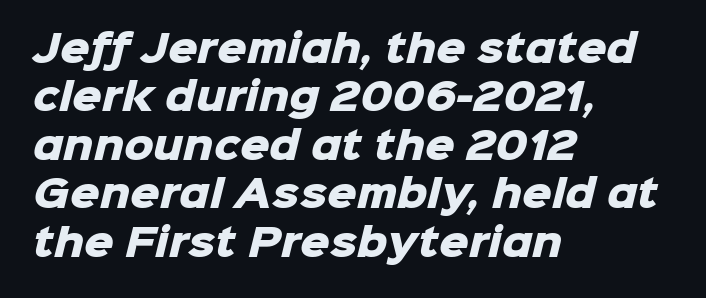
Type without underlining. Proportional: the letters do not fall into vertical columns. The lines are quadded left. Default kerning and tracking; the words read as compact shapes.
